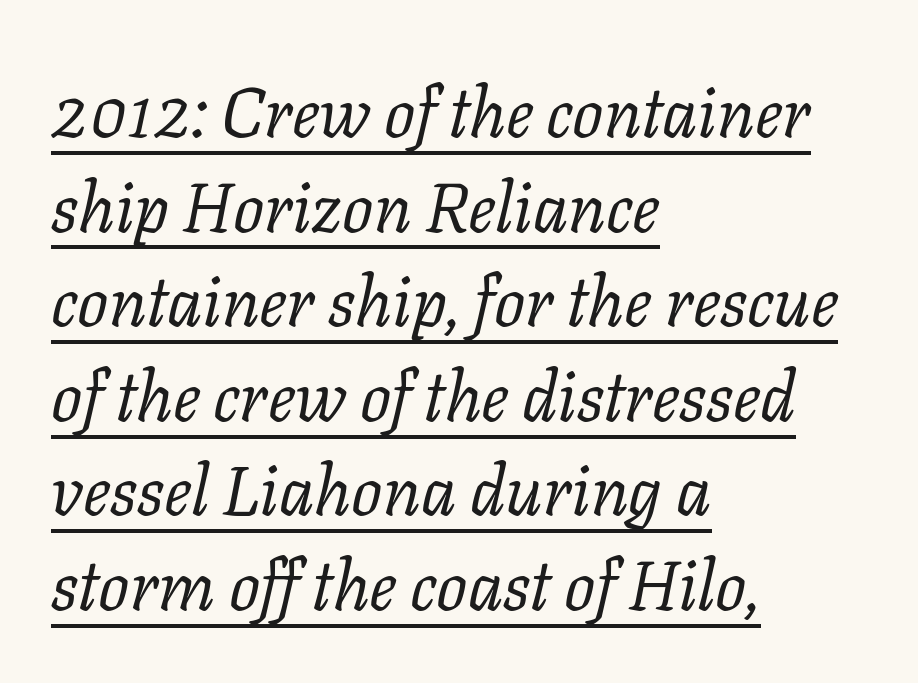
{"serif": "yes", "italic": "yes", "lean": "right", "slant_degrees": 11, "bold": "no", "weight": "regular", "width": "normal", "stroke_contrast": "low", "x_height": "medium", "monospaced": "no", "underline": "yes", "align": "left", "line_spacing": "normal", "line_spacing_ratio": 1.37, "letter_spacing": "normal", "letter_spacing_em": 0.0, "glyph_px": 69}
